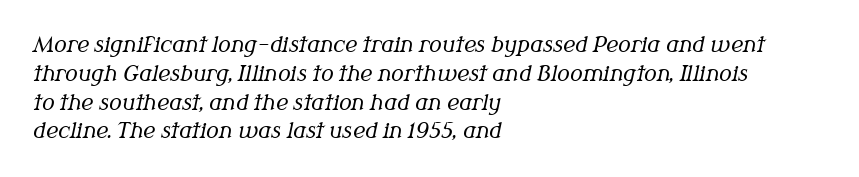
Q: Is the text bold? A: No.
Q: Is the text italic (slanted)? A: Yes, it leans right by about 12 degrees.
Q: Is the text underlined? A: No.
Q: How is the paragraph aligned? A: Left-aligned.
Q: Is the spacing between letters normal or unusually wide? A: Normal.
Q: Is the spacing between lines tight, normal or loose? A: Normal.
